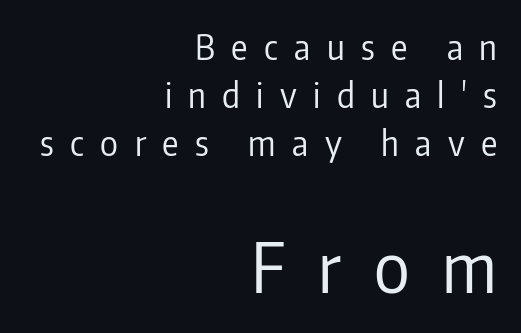
Nobody drew a line under any word here. This rendering widens character spacing well past its baseline value. Each line ends at the same right margin while the left side varies. Is the stroke heavy? The answer is a plain regular-or-lighter. Does the bottom block carry the larger type? Yes, it does.
